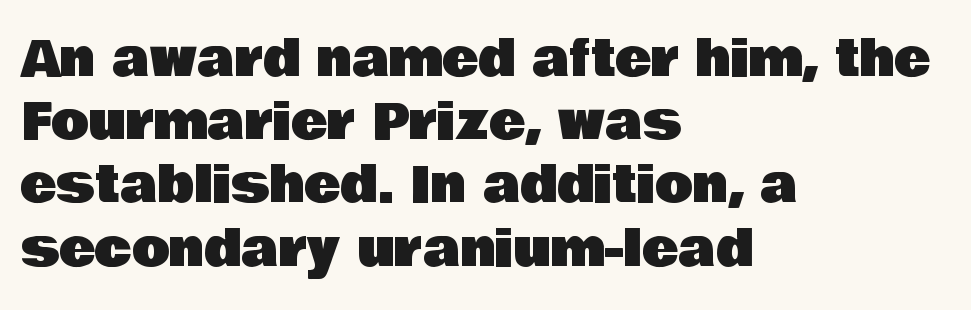
{"serif": "no", "italic": "no", "width": "normal", "stroke_contrast": "low", "x_height": "large", "monospaced": "no", "underline": "no", "align": "left", "line_spacing": "normal", "line_spacing_ratio": 1.29, "letter_spacing": "normal", "letter_spacing_em": 0.0, "glyph_px": 49}
